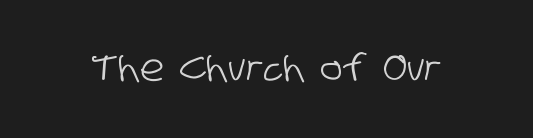
{"serif": "no", "width": "condensed", "stroke_contrast": "low", "x_height": "large", "monospaced": "no", "underline": "no", "letter_spacing": "normal", "letter_spacing_em": 0.0, "glyph_px": 37}
